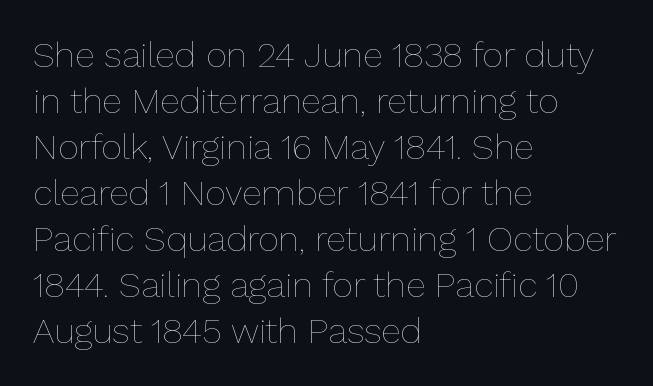
The image shows 36 px thin type, upright; set left-aligned, normal line spacing (1.28x), normal letter spacing, not underlined; low stroke contrast and a medium x-height.
